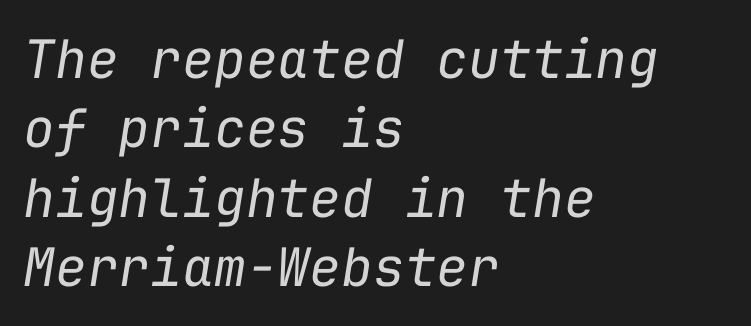
The designer left line spacing at the default. These glyphs show unthickened strokes, regular width or finer. Just letters on the line, the space beneath them empty. Compared with a centered layout, this one pins lines to the left instead. A typesetter would call this monospace, since all characters share one set width. Is the type slanted? Yes — the strokes lean at a clear angle.
